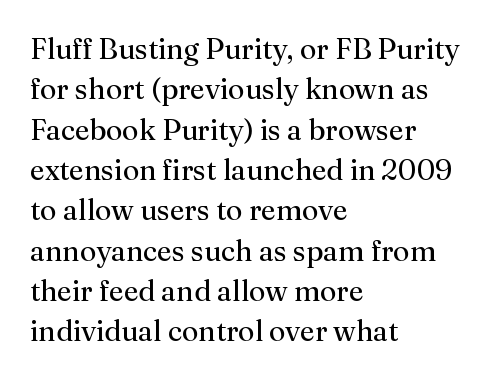
Just letters on the line, the space beneath them empty. Each word holds together tightly as a unit, with standard inter-letter gaps. These lines are rendered in a variable-pitch font. What's the leading like? Ordinary, nothing unusual. Stem width sits at or under what a default text font uses.
